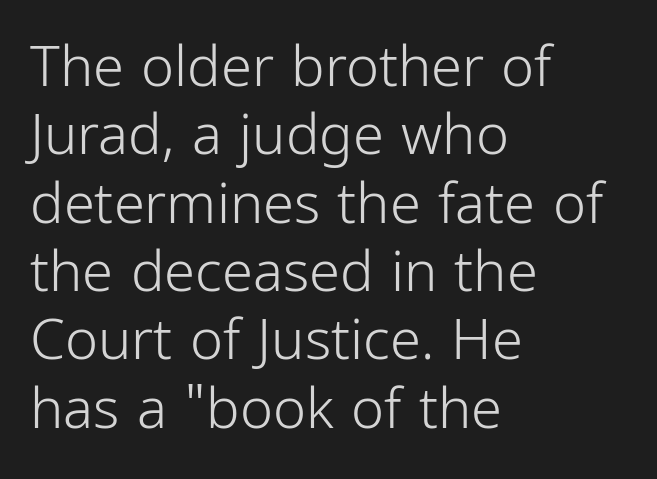
{"serif": "no", "italic": "no", "bold": "no", "weight": "light", "width": "condensed", "stroke_contrast": "low", "x_height": "medium", "monospaced": "no", "underline": "no", "align": "left", "line_spacing_ratio": 1.22, "letter_spacing": "normal", "letter_spacing_em": 0.0, "glyph_px": 56}
